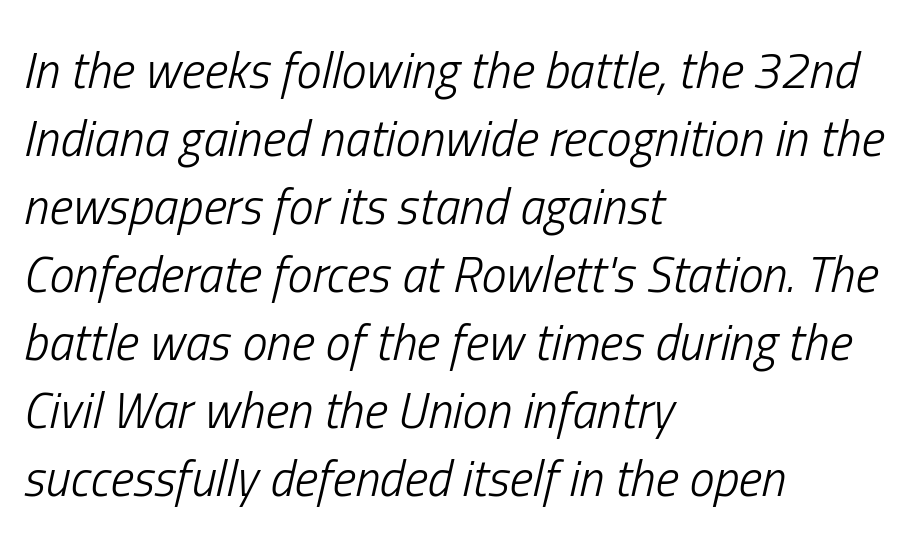
{"italic": "yes", "lean": "right", "slant_degrees": 13, "bold": "no", "weight": "light", "width": "condensed", "stroke_contrast": "low", "x_height": "medium", "monospaced": "no", "underline": "no", "align": "left", "line_spacing": "normal", "line_spacing_ratio": 1.36, "letter_spacing": "normal", "letter_spacing_em": 0.0, "glyph_px": 50}
